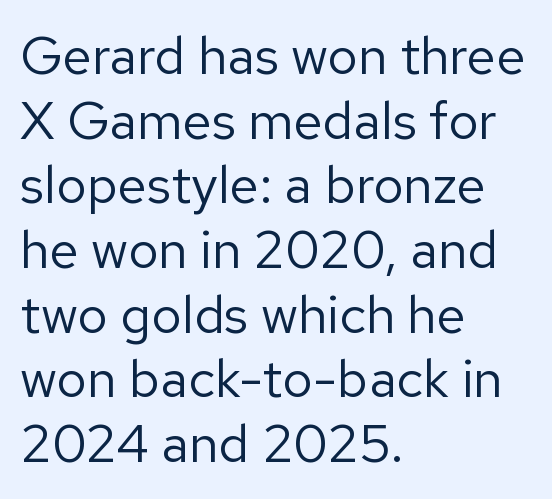
The image shows 53 px regular-weight sans-serif type, upright; set left-aligned, line spacing 1.22x, normal letter spacing, not underlined; low stroke contrast and a medium x-height.
